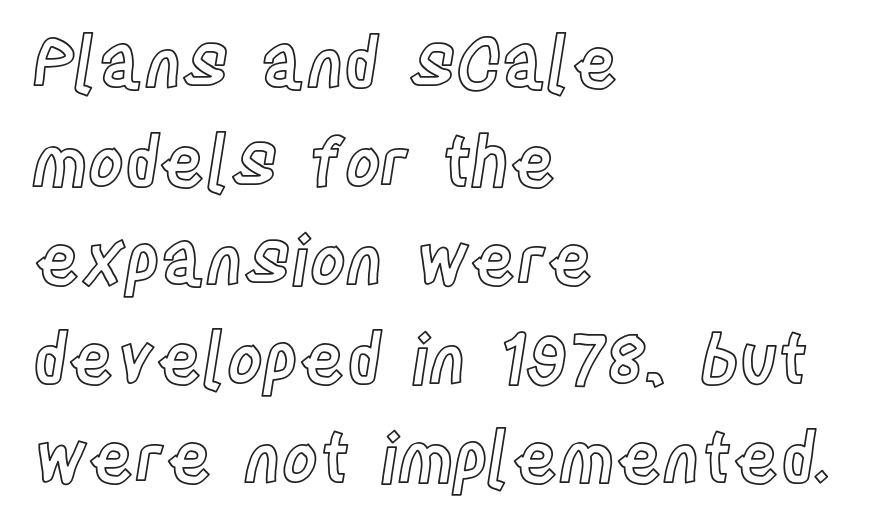
The image shows 69 px condensed type; set left-aligned, normal line spacing (1.43x), normal letter spacing, not underlined; a large x-height.
